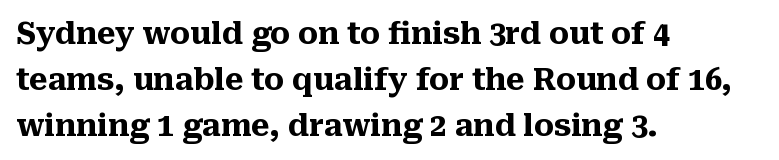
Q: Is the text bold? A: Yes.
Q: Is the text italic (slanted)? A: No, it is upright.
Q: Is the typeface a serif or a sans-serif typeface? A: Serif.
Q: Is the text underlined? A: No.
Q: How is the paragraph aligned? A: Left-aligned.
Q: Is the spacing between letters normal or unusually wide? A: Normal.
Q: Is the spacing between lines tight, normal or loose? A: Normal.
Q: Width (condensed, normal, or wide)? A: Normal.
Q: Stroke contrast? A: Medium.
Q: x-height? A: Medium.
Q: Monospaced? A: No.
